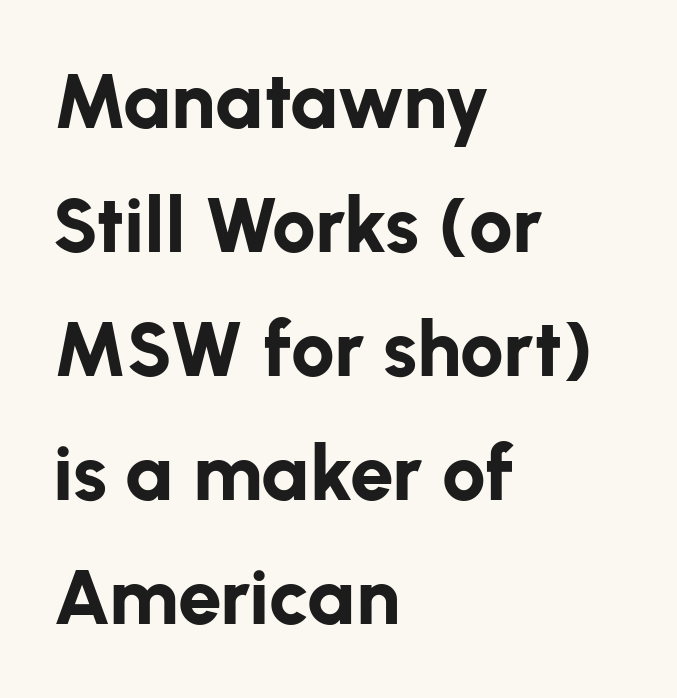
{"serif": "no", "italic": "no", "bold": "yes", "weight": "bold", "width": "normal", "stroke_contrast": "low", "x_height": "medium", "monospaced": "no", "underline": "no", "align": "left", "line_spacing": "normal", "line_spacing_ratio": 1.59, "letter_spacing": "normal", "letter_spacing_em": 0.0, "glyph_px": 78}
